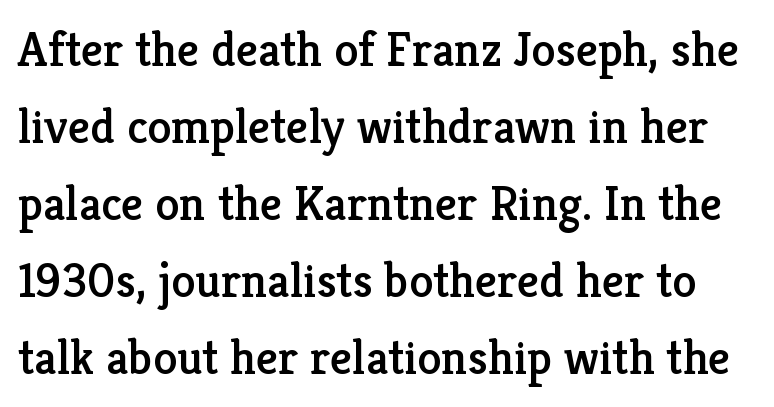
The type sits square on the baseline with zero lean. Glyph-to-glyph distance matches everyday printed text. The rendering uses natural spacing where letterforms have individual widths. The passage shown is typeset with a serif family. Unmarked baselines from the first word to the last. The lines sit at an ordinary, default distance from one another.
